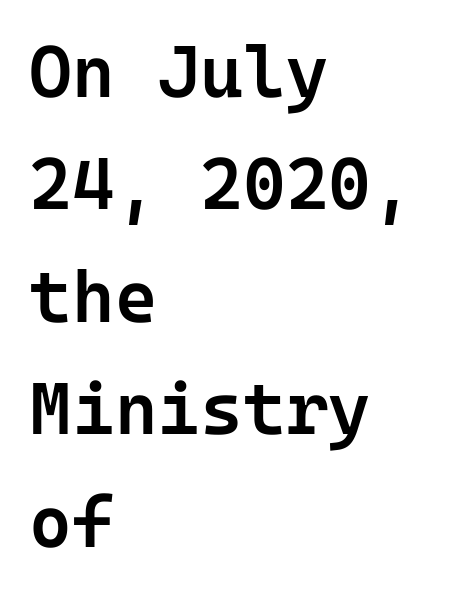
Q: Is the text bold? A: Semi-bold.
Q: Is the text italic (slanted)? A: No, it is upright.
Q: Is the typeface a serif or a sans-serif typeface? A: Sans-serif.
Q: Is the text underlined? A: No.
Q: How is the paragraph aligned? A: Left-aligned.
Q: Is the spacing between letters normal or unusually wide? A: Normal.
Q: Is the spacing between lines tight, normal or loose? A: Normal.
Q: Width (condensed, normal, or wide)? A: Normal.
Q: Stroke contrast? A: Low.
Q: x-height? A: Medium.
